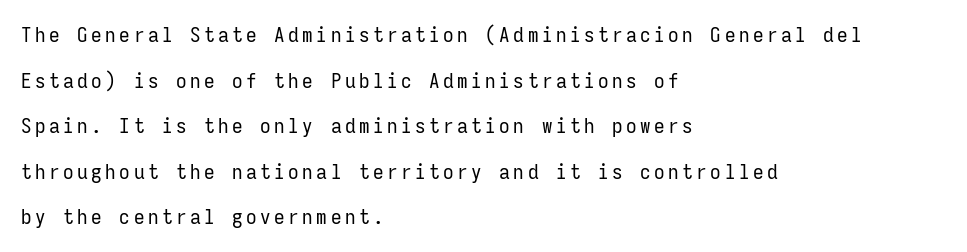
{"italic": "no", "bold": "no", "underline": "no", "align": "left", "line_spacing": "loose", "line_spacing_ratio": 2.17, "glyph_px": 21}
